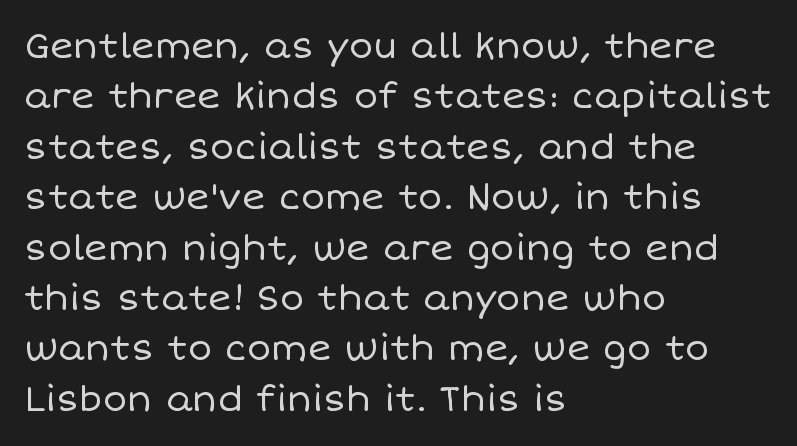
The setting favours the left margin, as ordinary paragraphs usually do. These lines are rendered in a variable-pitch font. The cut favours lightness, reaching ordinary text weight at its darkest. Each word holds together tightly as a unit, with standard inter-letter gaps. Posture: upright roman.
